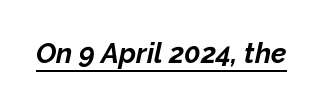
Every character sits at an angle, as italics do. In designer terms, the underline attribute is active on this setting. The letters sit at their default tracking, neither squeezed nor spread. Pretty heavy lettering here — definitely bold. Each letter keeps its own natural width here, so spacing adapts to shape.
